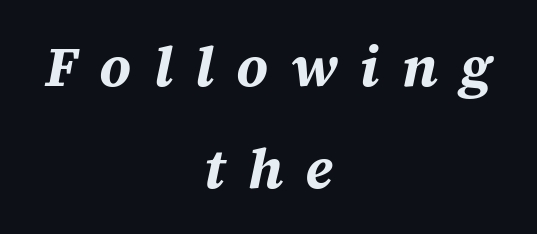
This sample has the flowing, uneven cadence of proportional lettering. Caption: expanded tracking, letters set apart. It's the slanting kind of type. This sample is center-justified, so both line endings float freely. Only glyphs here, with clear space below each row. Each glyph is drawn with heavy, bold strokes.
